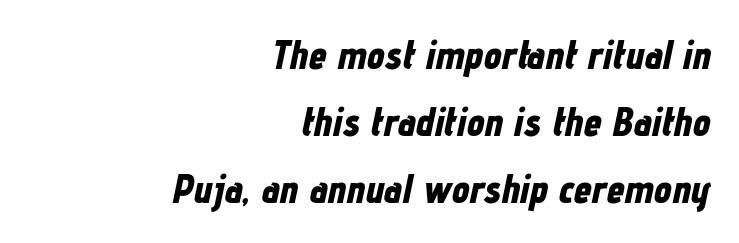
Q: Is the text bold? A: Yes.
Q: Is the text italic (slanted)? A: Yes, it leans right by about 12 degrees.
Q: Is the text underlined? A: No.
Q: How is the paragraph aligned? A: Right-aligned.
Q: Is the spacing between letters normal or unusually wide? A: Normal.
Q: Is the spacing between lines tight, normal or loose? A: Normal.
Q: Width (condensed, normal, or wide)? A: Condensed.
Q: Stroke contrast? A: Low.
Q: x-height? A: Medium.
Q: Monospaced? A: No.
